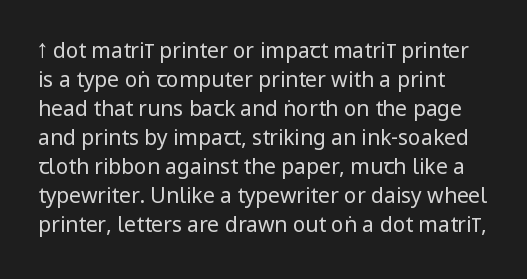
{"italic": "no", "bold": "no", "underline": "no", "line_spacing": "normal", "line_spacing_ratio": 1.38, "letter_spacing": "normal", "letter_spacing_em": 0.0, "glyph_px": 21}
